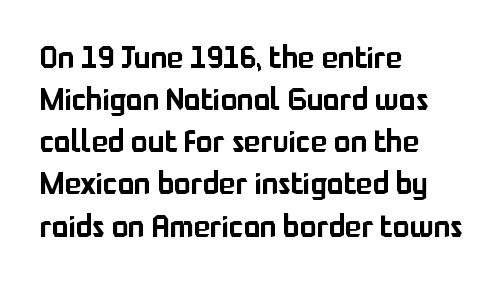
Tracking value appears to be zero — textbook default spacing. Honestly, there is no underline to notice here at all. Do the characters align in a grid? No, the font is proportional. All the whitespace from short lines collects on the right.
